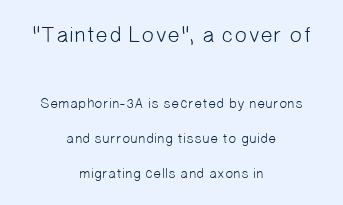
{"bold": "no", "underline": "no", "align": "center", "line_spacing": "loose", "line_spacing_ratio": 2.5, "letter_spacing": "normal", "letter_spacing_em": 0.0, "larger_block": "first", "size_ratio": 1.57, "glyph_px": 22}
